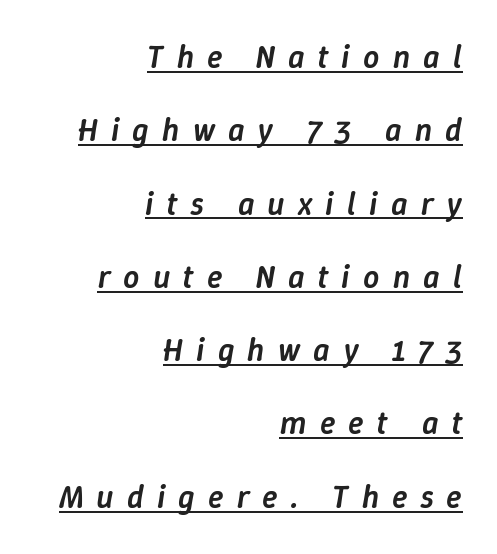
{"italic": "yes", "lean": "right", "slant_degrees": 9, "bold": "semi", "weight": "semibold", "width": "normal", "stroke_contrast": "low", "x_height": "medium", "monospaced": "no", "underline": "yes", "align": "right", "line_spacing": "loose", "line_spacing_ratio": 2.29, "letter_spacing": "wide", "letter_spacing_em": 0.41, "glyph_px": 32}
